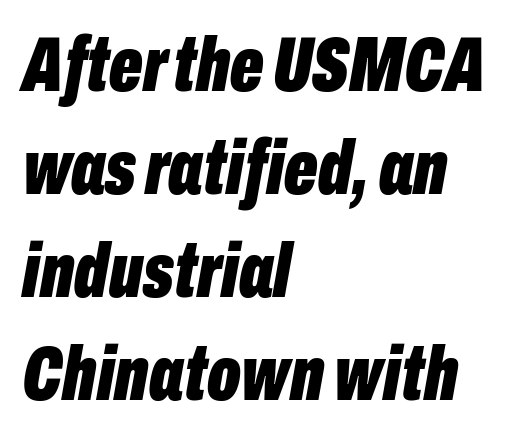
{"italic": "yes", "lean": "right", "slant_degrees": 10, "bold": "yes", "weight": "bold", "width": "condensed", "stroke_contrast": "low", "x_height": "medium", "monospaced": "no", "underline": "no", "align": "left", "line_spacing": "normal", "line_spacing_ratio": 1.32, "letter_spacing": "normal", "letter_spacing_em": 0.0, "glyph_px": 78}
